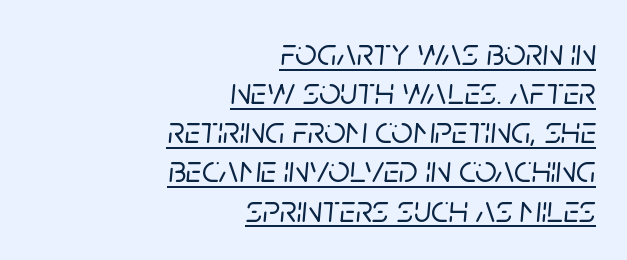
The image shows 38 px text type, italic (leaning right); set right-aligned, tight line spacing (1.03x), normal letter spacing, underlined; low stroke contrast and a large x-height.
